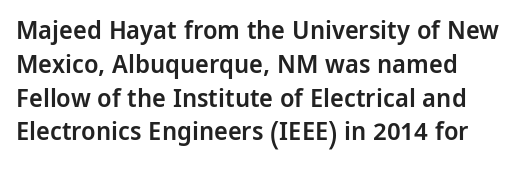
Look at the tracking — it's just the regular setting, nothing added. Line starts are locked; line ends wander. No word sits above an underline. The sample has been set in demibold, a notch under bold.
